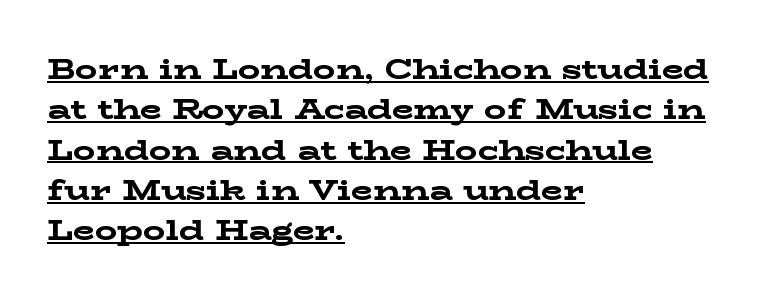
{"serif": "yes", "italic": "no", "bold": "yes", "weight": "bold", "width": "wide", "stroke_contrast": "low", "x_height": "medium", "monospaced": "no", "underline": "yes", "align": "left", "line_spacing": "normal", "line_spacing_ratio": 1.44, "letter_spacing": "normal", "letter_spacing_em": 0.0, "glyph_px": 28}
